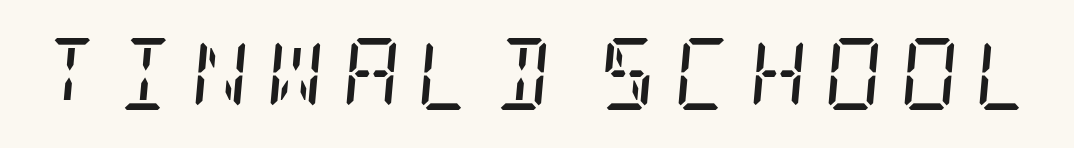
Q: Is the text bold? A: No.
Q: Is the text italic (slanted)? A: Yes, it leans right by about 5 degrees.
Q: Is the typeface a serif or a sans-serif typeface? A: Serif.
Q: Is the text underlined? A: No.
Q: Is the spacing between letters normal or unusually wide? A: Unusually wide.
Q: Width (condensed, normal, or wide)? A: Condensed.
Q: Stroke contrast? A: Low.
Q: x-height? A: Large.
